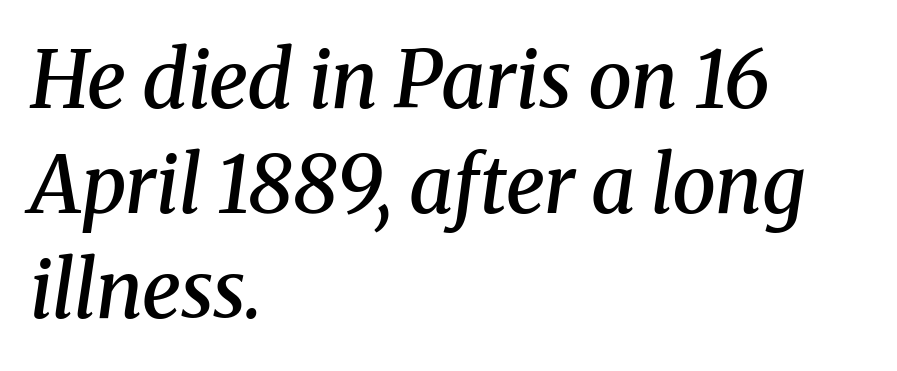
The image shows 79 px semibold serif type, italic (leaning right); set left-aligned, normal line spacing (1.33x), normal letter spacing, not underlined; medium stroke contrast and a medium x-height.
